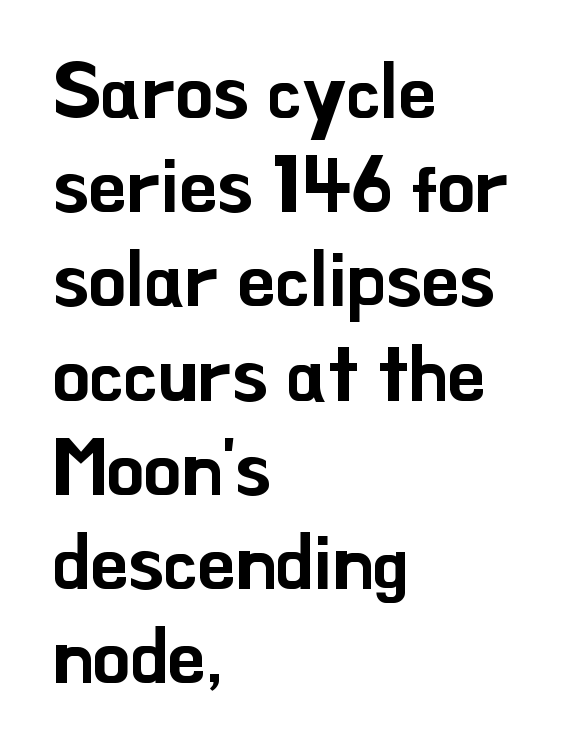
Q: Is the text italic (slanted)? A: No, it is upright.
Q: Is the typeface a serif or a sans-serif typeface? A: Sans-serif.
Q: Is the text underlined? A: No.
Q: How is the paragraph aligned? A: Left-aligned.
Q: Is the spacing between letters normal or unusually wide? A: Normal.
Q: Width (condensed, normal, or wide)? A: Normal.
Q: Stroke contrast? A: Low.
Q: x-height? A: Small.
Q: Monospaced? A: No.
